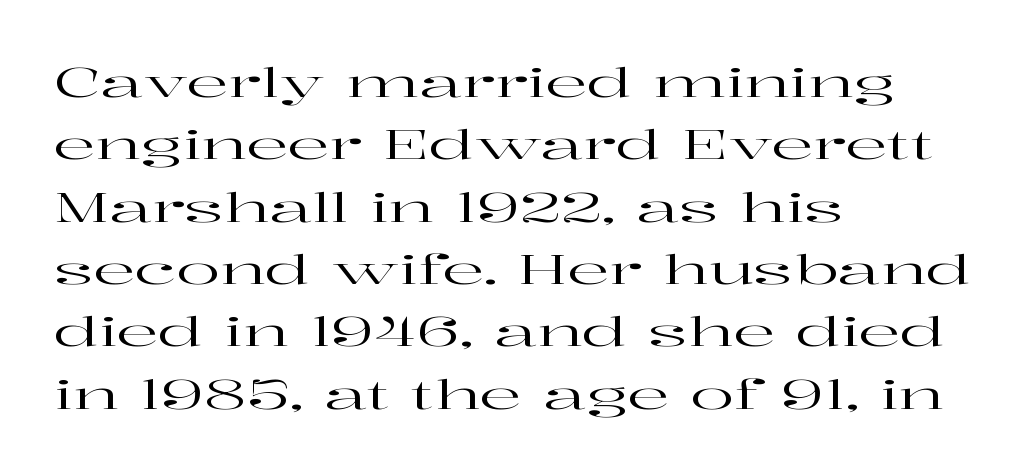
The image shows 41 px wide serif type, upright; set left-aligned, normal line spacing (1.52x), normal letter spacing, not underlined; high stroke contrast and a medium x-height.
